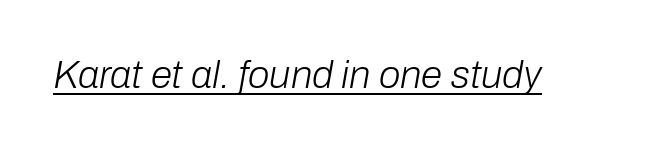
You can see a thin bar hugging the bottom of the glyphs. Bold? No — there's no thickening of the strokes. These lines are rendered in a variable-pitch font. Honestly, the letter spacing is just normal — you wouldn't notice it. Yep, that's italic — everything's leaning.
